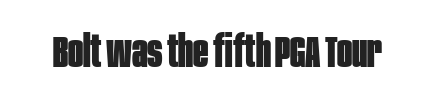
{"serif": "no", "italic": "no", "bold": "yes", "weight": "bold", "width": "condensed", "stroke_contrast": "low", "x_height": "large", "monospaced": "no", "underline": "no", "letter_spacing": "normal", "letter_spacing_em": 0.0, "glyph_px": 45}
